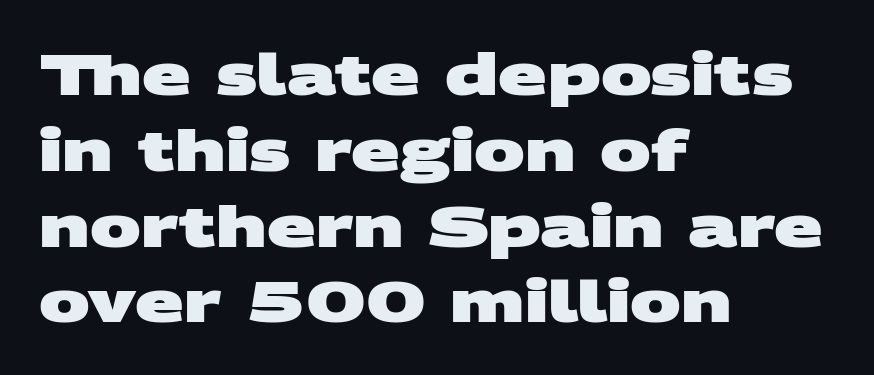
Q: Is the text bold? A: Yes.
Q: Is the typeface a serif or a sans-serif typeface? A: Sans-serif.
Q: Is the text underlined? A: No.
Q: How is the paragraph aligned? A: Left-aligned.
Q: Is the spacing between letters normal or unusually wide? A: Normal.
Q: Is the spacing between lines tight, normal or loose? A: Normal.
Q: Width (condensed, normal, or wide)? A: Wide.
Q: Stroke contrast? A: Medium.
Q: x-height? A: Large.
Q: Monospaced? A: No.
